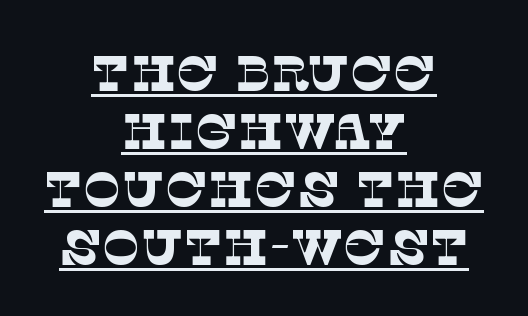
{"serif": "yes", "bold": "no", "weight": "thin", "width": "normal", "stroke_contrast": "low", "x_height": "large", "monospaced": "no", "underline": "yes", "align": "center", "line_spacing_ratio": 1.16, "letter_spacing": "normal", "letter_spacing_em": 0.0, "glyph_px": 50}
